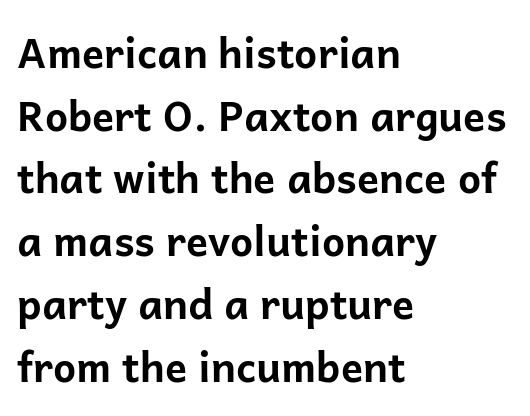
{"serif": "no", "italic": "no", "bold": "yes", "weight": "bold", "width": "normal", "stroke_contrast": "low", "x_height": "medium", "monospaced": "no", "underline": "no", "align": "left", "line_spacing": "normal", "line_spacing_ratio": 1.53, "letter_spacing": "normal", "letter_spacing_em": 0.0, "glyph_px": 41}
